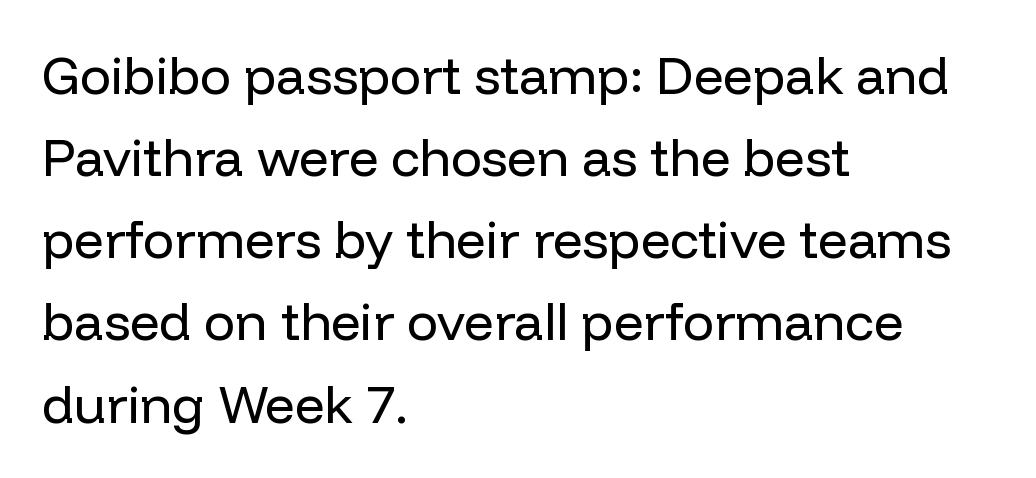
Q: Is the text bold? A: No.
Q: Is the text italic (slanted)? A: No, it is upright.
Q: Is the typeface a serif or a sans-serif typeface? A: Sans-serif.
Q: Is the text underlined? A: No.
Q: How is the paragraph aligned? A: Left-aligned.
Q: Is the spacing between letters normal or unusually wide? A: Normal.
Q: Is the spacing between lines tight, normal or loose? A: Normal.
Q: Width (condensed, normal, or wide)? A: Normal.
Q: Stroke contrast? A: Low.
Q: x-height? A: Medium.
Q: Monospaced? A: No.
